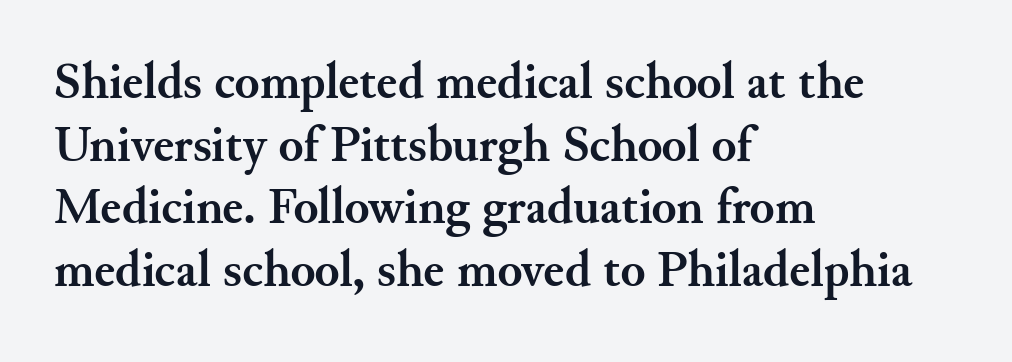
{"serif": "yes", "italic": "no", "bold": "yes", "weight": "semibold", "width": "normal", "stroke_contrast": "medium", "x_height": "small", "monospaced": "no", "underline": "no", "align": "left", "line_spacing_ratio": 1.23, "letter_spacing": "normal", "letter_spacing_em": 0.0, "glyph_px": 51}
